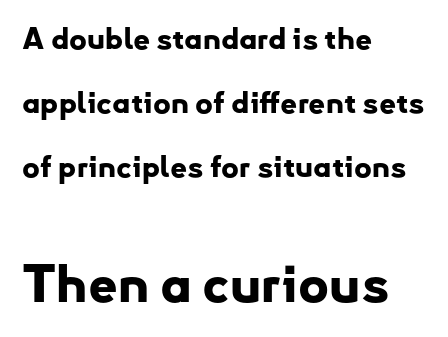
Q: Is the text bold? A: Yes.
Q: Is the text italic (slanted)? A: No, it is upright.
Q: Is the typeface a serif or a sans-serif typeface? A: Sans-serif.
Q: Is the text underlined? A: No.
Q: How is the paragraph aligned? A: Left-aligned.
Q: Is the spacing between letters normal or unusually wide? A: Normal.
Q: Is the spacing between lines tight, normal or loose? A: Loose.
Q: Which block of text is set in a larger size, the first (top) or the second (bottom)? A: The second (bottom) one.
Q: Width (condensed, normal, or wide)? A: Normal.
Q: Stroke contrast? A: Low.
Q: x-height? A: Small.
Q: Monospaced? A: No.
